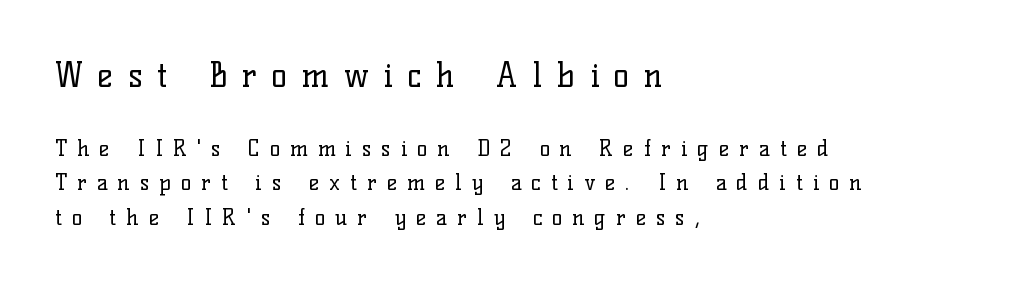
{"serif": "yes", "italic": "no", "bold": "no", "weight": "regular", "width": "normal", "stroke_contrast": "low", "x_height": "medium", "monospaced": "no", "underline": "no", "align": "left", "line_spacing": "normal", "line_spacing_ratio": 1.58, "letter_spacing": "wide", "letter_spacing_em": 0.45, "larger_block": "first", "size_ratio": 1.5, "glyph_px": 33}
